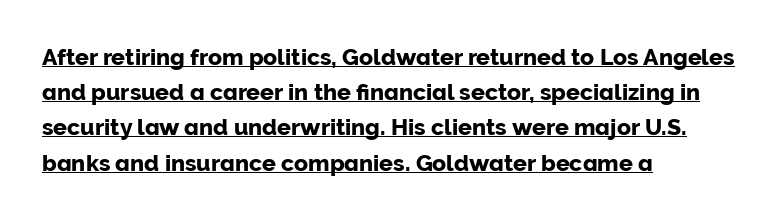
The image shows 23 px text type, upright; set left-aligned, normal line spacing (1.53x), normal letter spacing, underlined.
